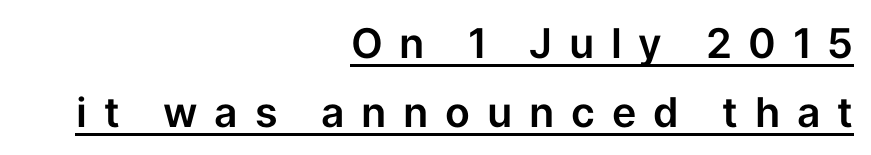
The face used here is proportionally spaced, like ordinary book or web type. A typesetter would mark this as roman, not italic. Leading: standard. No feet cap the strokes, marking this as sans-serif type.
